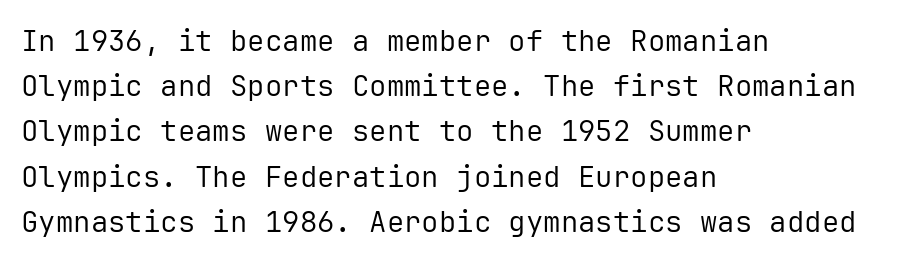
Q: Is the text bold? A: No.
Q: Is the text italic (slanted)? A: No, it is upright.
Q: Is the typeface a serif or a sans-serif typeface? A: Sans-serif.
Q: Is the text underlined? A: No.
Q: How is the paragraph aligned? A: Left-aligned.
Q: Is the spacing between letters normal or unusually wide? A: Normal.
Q: Is the spacing between lines tight, normal or loose? A: Normal.
Q: Width (condensed, normal, or wide)? A: Normal.
Q: Stroke contrast? A: Low.
Q: x-height? A: Medium.
Q: Monospaced? A: Yes.
